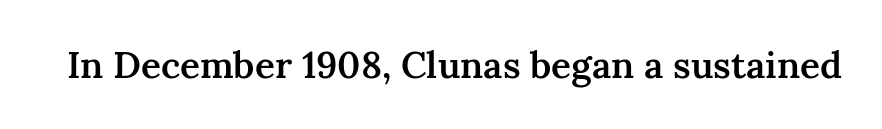
Q: Is the text bold? A: Semi-bold.
Q: Is the text italic (slanted)? A: No, it is upright.
Q: Is the typeface a serif or a sans-serif typeface? A: Serif.
Q: Is the text underlined? A: No.
Q: Is the spacing between letters normal or unusually wide? A: Normal.
Q: Width (condensed, normal, or wide)? A: Normal.
Q: Stroke contrast? A: Medium.
Q: x-height? A: Medium.
Q: Monospaced? A: No.
